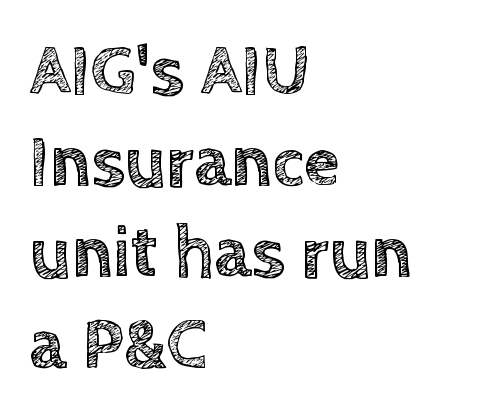
Underline: absent. Characters remain perfectly vertical along every line. Students, note that the glyphs here touch the page at normal intervals. The text block is weighted toward the left margin, trailing off unevenly rightward. The rows are spaced the way most documents space them. The passage shown is typed in a proportional face where columns would drift.
